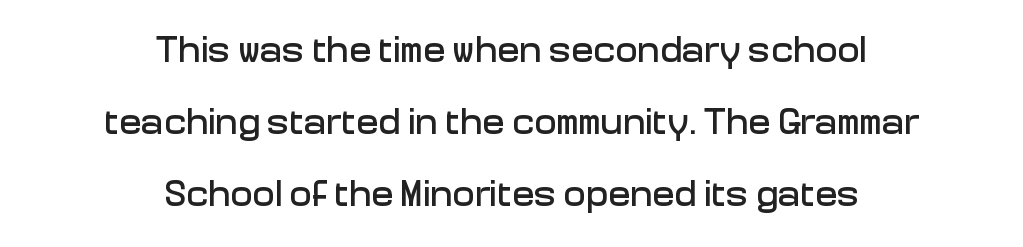
Character widths vary here, with narrow letters taking less room than wide ones. Look at the bottom of the vertical strokes: they stop flat, with no serifs. Characters remain perfectly vertical along every line. What's the leading like? Stretched, with rows far apart. The passage shown has conventional tracking throughout.
